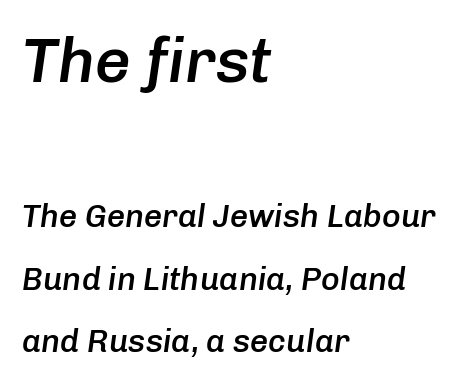
The image shows 63 px semibold type, italic (leaning right); set left-aligned, loose line spacing (1.96x), normal letter spacing, not underlined; the first (top) block is 1.97x larger; low stroke contrast and a medium x-height.
